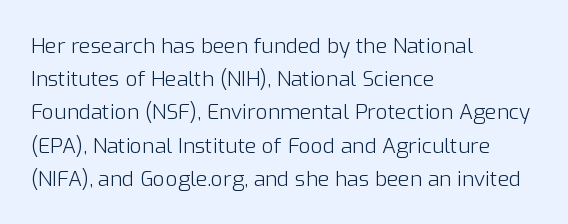
The image shows 21 px text type, upright; set left-aligned, normal line spacing (1.58x), normal letter spacing, not underlined.
